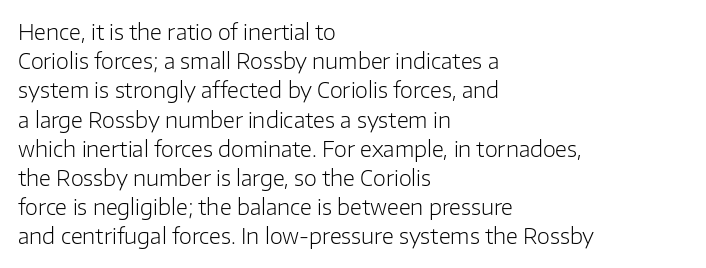
{"italic": "no", "bold": "no", "underline": "no", "align": "left", "line_spacing": "normal", "line_spacing_ratio": 1.39, "letter_spacing": "normal", "letter_spacing_em": 0.0, "glyph_px": 21}
